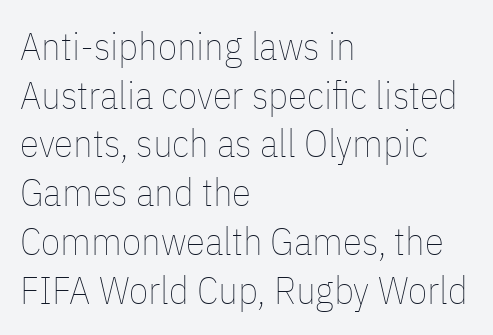
Vertical strokes here are truly vertical. Counters stay open thanks to moderate or lighter strokes. This sample keeps an unexceptional amount of space between lines. All the whitespace from short lines collects on the right.
